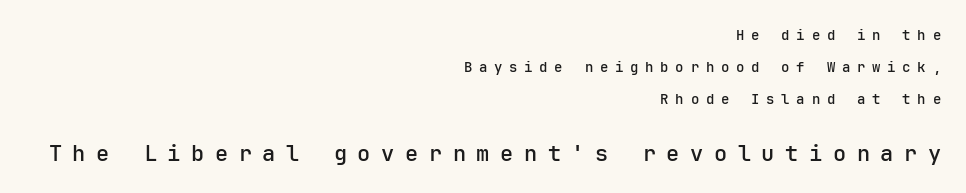
The block of text is sparse from top to bottom, with ample space between rows. Glyph-to-glyph distance is far greater than everyday printed text. Type without underlining. Between these two stacked blocks, the lower one wins on size. A typesetter would mark this as roman, not italic.
